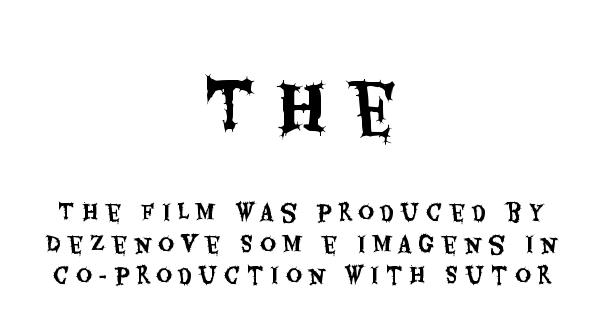
The image shows 67 px condensed sans-serif type, upright; set centered, normal line spacing (1.43x), unusually wide letter spacing (+0.3 em), not underlined; the first (top) block is 3.05x larger; medium stroke contrast and a large x-height.
